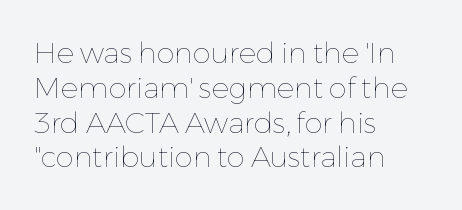
Note the varied advance widths — an 'i' is clearly narrower than an 'm'. Inter-character spacing is left at the font's built-in metrics. Caption: multi-line text, flush left, ragged right. This sample uses an upright cut, with every glyph sitting square on the baseline. Clear beneath every line of the passage.
